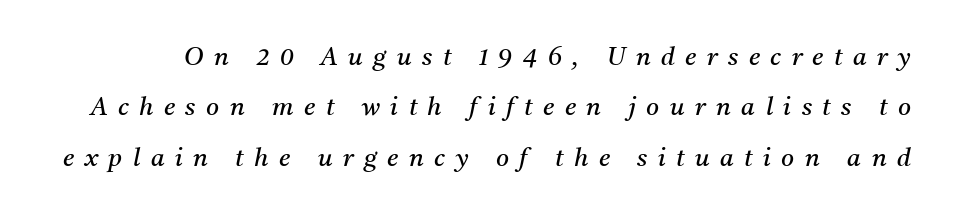
{"italic": "yes", "lean": "right", "slant_degrees": 11, "bold": "no", "underline": "no", "line_spacing": "loose", "line_spacing_ratio": 2.02, "letter_spacing": "wide", "letter_spacing_em": 0.42, "glyph_px": 25}
